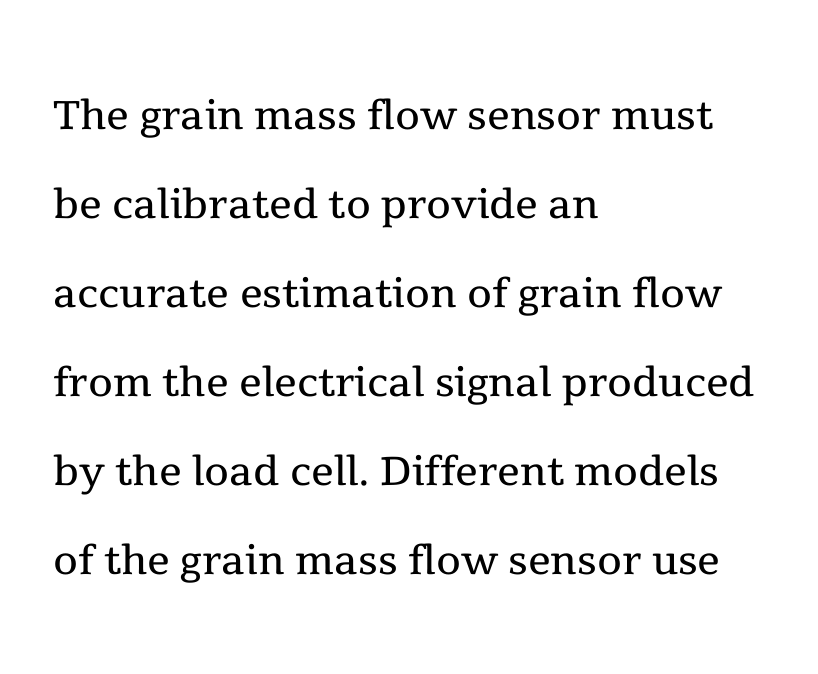
The image shows 57 px regular-weight serif type, upright; set left-aligned, normal line spacing (1.56x), normal letter spacing, not underlined; a medium x-height.
